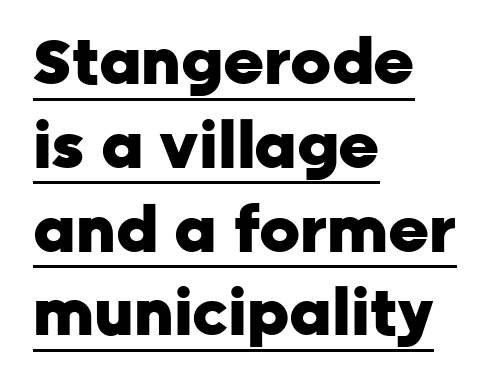
Vertical spacing — default. Compared with undecorated copy, this sample adds a rule below the words. Compared with typical body copy, the letter spacing here is the same. This sample has the flowing, uneven cadence of proportional lettering.
